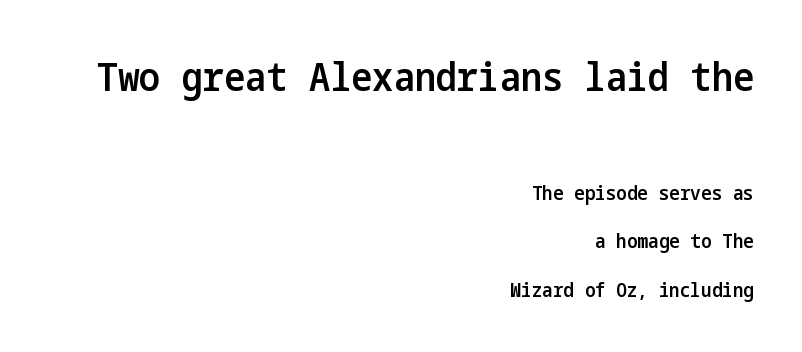
In terms of letterspacing, this is plain default setting. The rendering shows plain stroke endings on the letterforms — a sans-serif design. The glyphs have the mass of a demibold cut, below bold. Summary of vertical rhythm: relaxed, with wide interline spacing. Is the lower block the larger one? No — the upper block carries the bigger type. Designer's note — italics off, roman on.
